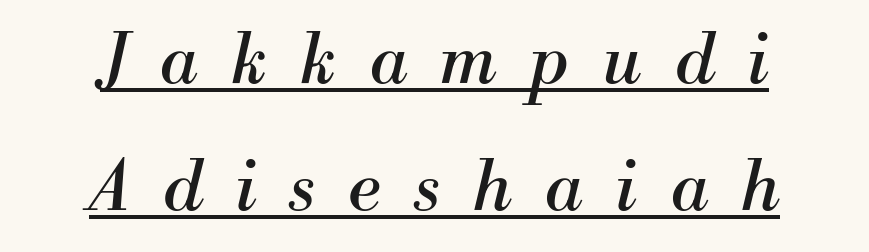
{"serif": "yes", "italic": "yes", "lean": "right", "slant_degrees": 13, "bold": "no", "weight": "regular", "width": "normal", "stroke_contrast": "medium", "x_height": "small", "monospaced": "no", "underline": "yes", "align": "center", "line_spacing_ratio": 1.84, "letter_spacing": "wide", "letter_spacing_em": 0.48, "glyph_px": 69}
